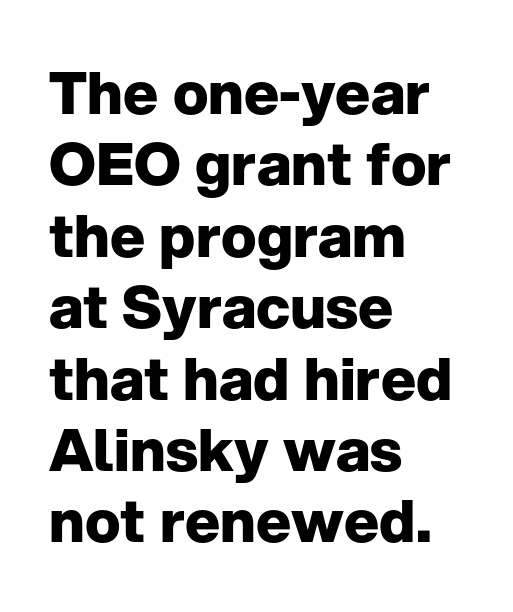
Think of a printed novel: that variable character pitch is what you see here. This sample uses a sans-serif face. Does the copy run flush right? No — it runs flush left. The sample has been set heavy, in full bold. Type without underlining.
